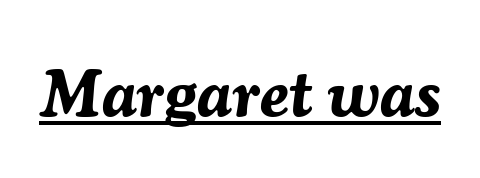
The letters are bold, with thick, heavy strokes. The passage shown is typed in a proportional face where columns would drift. The typesetter has applied underlining to the passage shown. Letter spacing: default. This is oblique type, the kind used for emphasis or titles.
